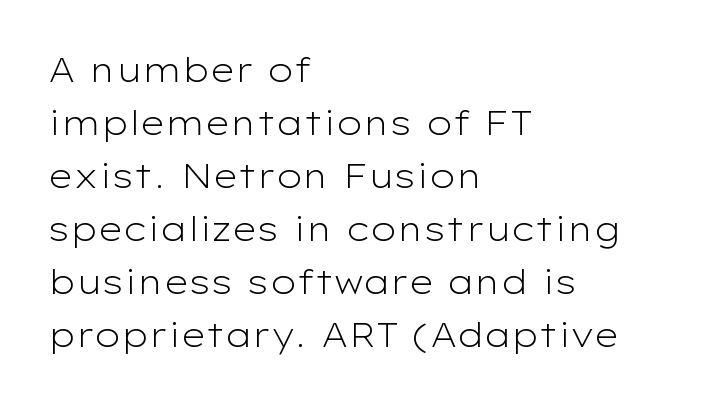
Looks like regular typesetting: each glyph gets only the width it needs. Each letter's strokes conclude bluntly, with no projecting serifs. Decoration check: the copy has no underline. When letters stand straight like this, we call the style roman or upright.
